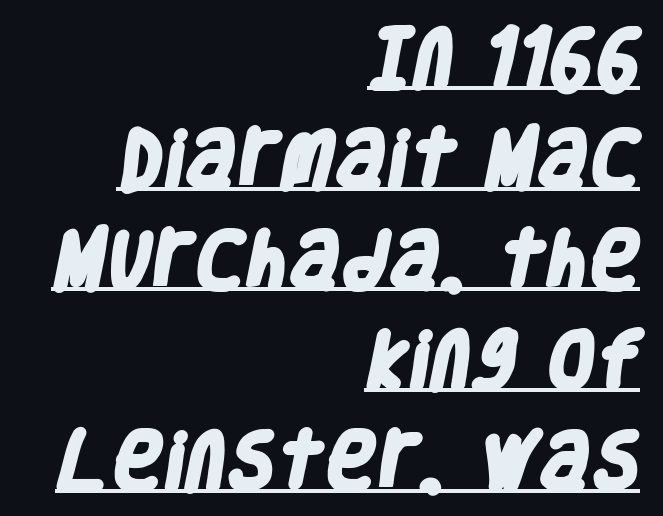
{"serif": "no", "bold": "yes", "weight": "heavy", "width": "condensed", "stroke_contrast": "low", "x_height": "large", "monospaced": "no", "underline": "yes", "align": "right", "line_spacing": "normal", "line_spacing_ratio": 1.6, "letter_spacing": "normal", "letter_spacing_em": 0.0, "glyph_px": 63}
